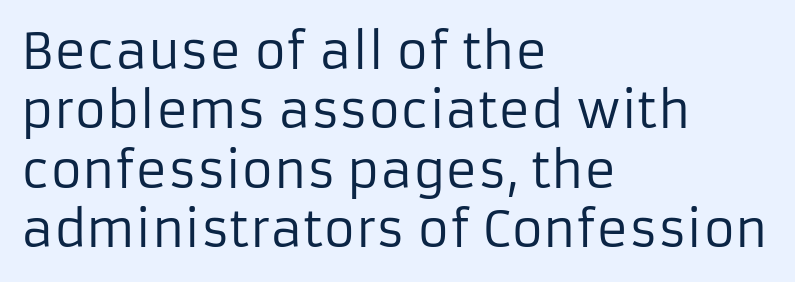
Q: Is the text bold? A: No.
Q: Is the text italic (slanted)? A: No, it is upright.
Q: Is the typeface a serif or a sans-serif typeface? A: Sans-serif.
Q: Is the text underlined? A: No.
Q: How is the paragraph aligned? A: Left-aligned.
Q: Is the spacing between letters normal or unusually wide? A: Normal.
Q: Width (condensed, normal, or wide)? A: Normal.
Q: Stroke contrast? A: Low.
Q: x-height? A: Medium.
Q: Monospaced? A: No.
